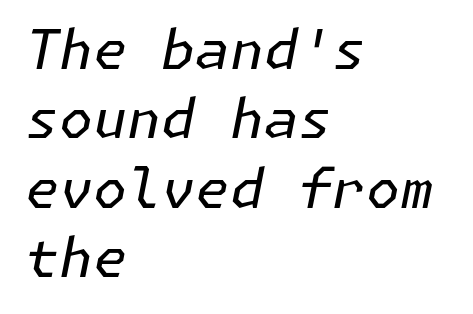
Q: Is the text bold? A: No.
Q: Is the text italic (slanted)? A: Yes, it leans right by about 11 degrees.
Q: Is the text underlined? A: No.
Q: How is the paragraph aligned? A: Left-aligned.
Q: Is the spacing between letters normal or unusually wide? A: Normal.
Q: Is the spacing between lines tight, normal or loose? A: Normal.
Q: Width (condensed, normal, or wide)? A: Normal.
Q: Stroke contrast? A: Low.
Q: x-height? A: Medium.
